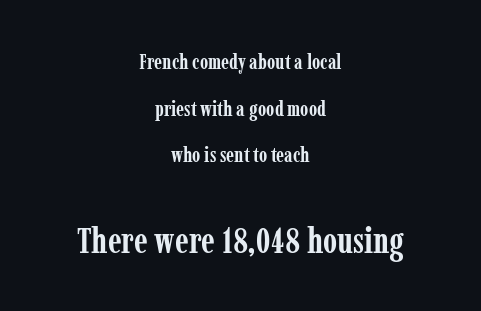
The image shows 36 px semibold, condensed serif type, upright; set centered, loose line spacing (2.22x), normal letter spacing, not underlined; the second (bottom) block is 1.71x larger; low stroke contrast and a medium x-height.
